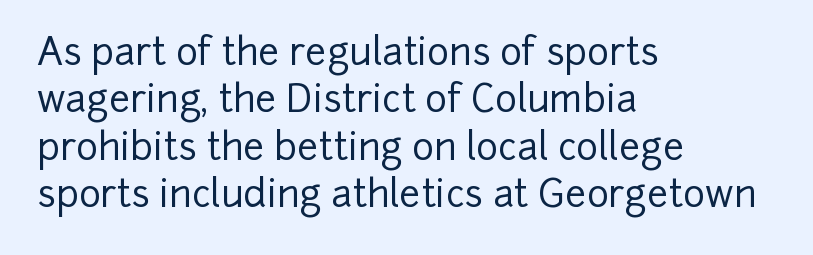
The image shows 37 px sans-serif type, upright; set left-aligned, normal line spacing (1.28x), normal letter spacing, not underlined; low stroke contrast and a medium x-height.
